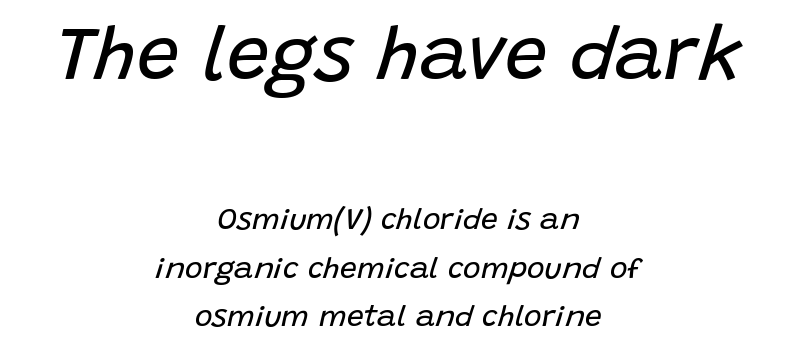
{"italic": "yes", "lean": "right", "slant_degrees": 15, "bold": "no", "weight": "regular", "width": "normal", "stroke_contrast": "low", "x_height": "large", "monospaced": "no", "underline": "no", "align": "center", "line_spacing": "normal", "line_spacing_ratio": 1.62, "letter_spacing": "normal", "letter_spacing_em": 0.0, "larger_block": "first", "size_ratio": 2.53, "glyph_px": 76}
